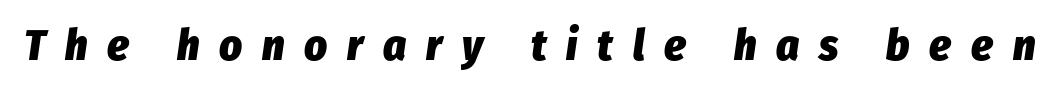
{"italic": "yes", "lean": "right", "slant_degrees": 8, "bold": "yes", "weight": "heavy", "width": "condensed", "stroke_contrast": "low", "x_height": "medium", "monospaced": "no", "underline": "no", "letter_spacing": "wide", "letter_spacing_em": 0.45, "glyph_px": 44}
